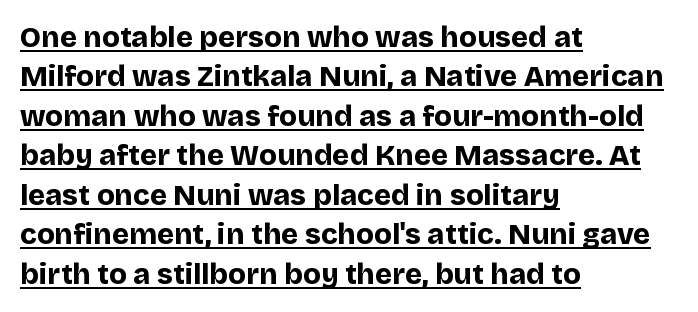
{"serif": "no", "italic": "no", "bold": "yes", "weight": "bold", "width": "normal", "stroke_contrast": "low", "x_height": "large", "monospaced": "no", "underline": "yes", "align": "left", "line_spacing": "normal", "line_spacing_ratio": 1.36, "letter_spacing": "normal", "letter_spacing_em": 0.0, "glyph_px": 29}
